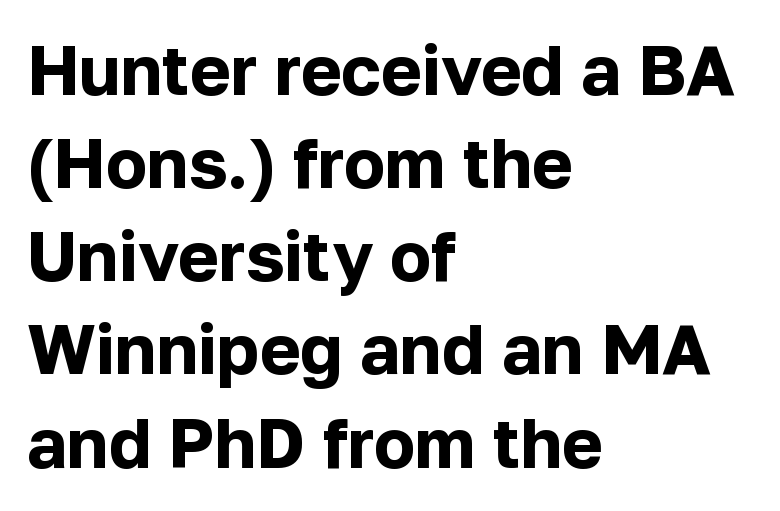
The passage shown is typed in a proportional face where columns would drift. Short note: letters normally spaced. A student would call this left alignment; a typographer would say flush left, rag right. Bold? Absolutely — the strokes are thick and heavy.
